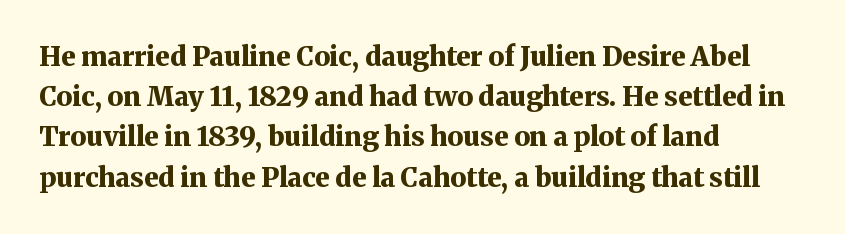
The image shows 27 px bold type, upright; set left-aligned, normal line spacing (1.49x), normal letter spacing, not underlined.
